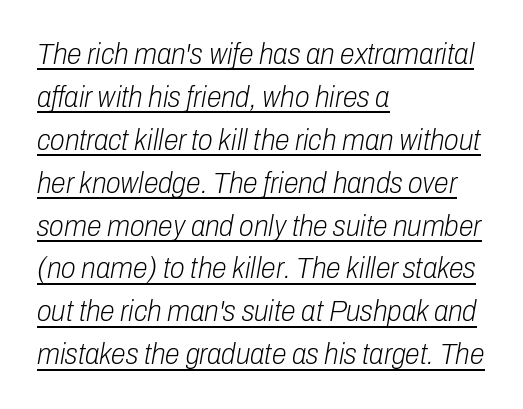
Characters are canted at an angle relative to the baseline's perpendicular. What's the leading like? Ordinary, nothing unusual. You can see a thin bar hugging the bottom of the glyphs. You could not count columns in this text — the font is proportionally spaced. If you drew a ruler down the left edge, every line would touch it. Heft: none added — not bold.
